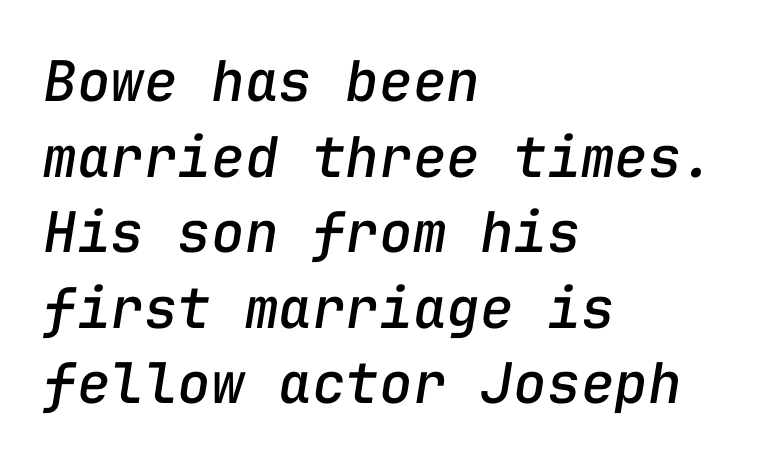
Q: Is the text italic (slanted)? A: Yes, it leans right by about 9 degrees.
Q: Is the text underlined? A: No.
Q: How is the paragraph aligned? A: Left-aligned.
Q: Is the spacing between letters normal or unusually wide? A: Normal.
Q: Is the spacing between lines tight, normal or loose? A: Normal.
Q: Width (condensed, normal, or wide)? A: Normal.
Q: Stroke contrast? A: Low.
Q: x-height? A: Medium.
Q: Monospaced? A: Yes.
